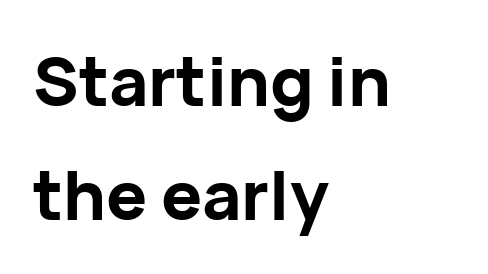
Caption: bold face, heavy strokes. These lines keep a tight, regular rhythm from letter to letter. The specimen reads as upright at a glance. Interline gaps are of average width in this sample. Nobody drew a line under any word here. The rag falls on the right side of this text block.
